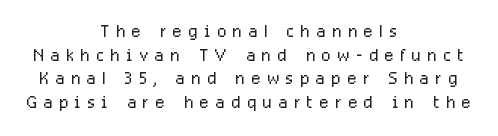
Q: Is the text bold? A: No.
Q: Is the text italic (slanted)? A: No, it is upright.
Q: Is the text underlined? A: No.
Q: How is the paragraph aligned? A: Centered.
Q: Is the spacing between letters normal or unusually wide? A: Unusually wide.
Q: Is the spacing between lines tight, normal or loose? A: Tight.
